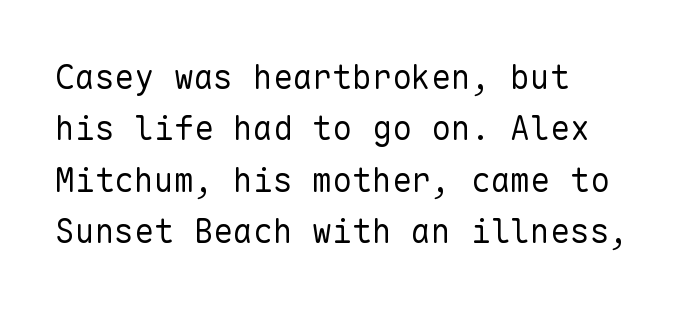
Q: Is the text bold? A: No.
Q: Is the text italic (slanted)? A: No, it is upright.
Q: Is the typeface a serif or a sans-serif typeface? A: Sans-serif.
Q: Is the text underlined? A: No.
Q: How is the paragraph aligned? A: Left-aligned.
Q: Is the spacing between letters normal or unusually wide? A: Normal.
Q: Is the spacing between lines tight, normal or loose? A: Normal.
Q: Width (condensed, normal, or wide)? A: Normal.
Q: Stroke contrast? A: Low.
Q: x-height? A: Medium.
Q: Monospaced? A: Yes.
